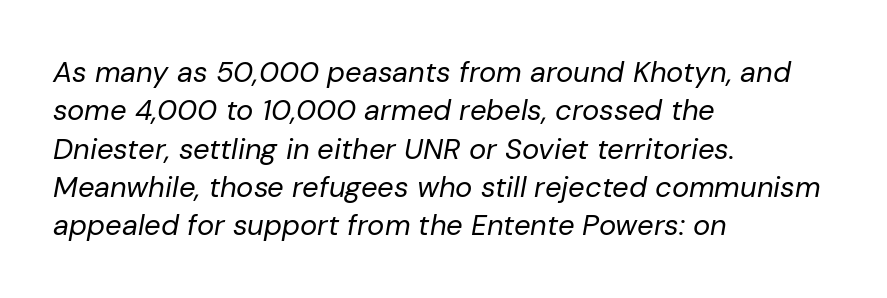
Vertically, the passage feels balanced, rows spaced as you'd expect. Weight class: somewhere from thin through regular. Compared with typical body copy, the letter spacing here is the same. Here the designer chose a conventional face with non-uniform glyph widths. In CSS terms this would be text-align: left.
